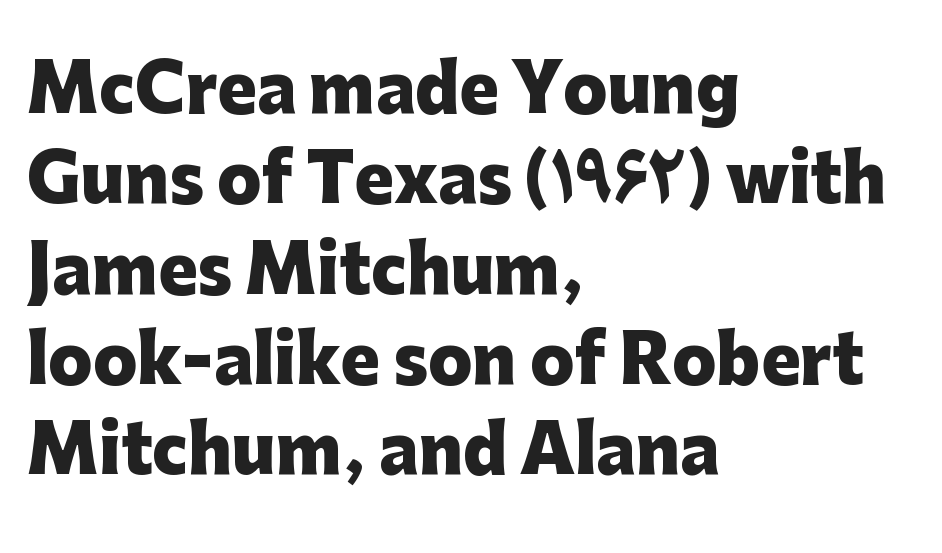
Is the type bold? Yes — the strokes are clearly thick and heavy. The specimen omits any rule beneath the text block's lines. Nope, not italic — everything's standing straight. Look at the tracking — it's just the regular setting, nothing added. A typesetter would call this proportional, since set widths differ per character. Casual observation: everything's shoved over to the left.
